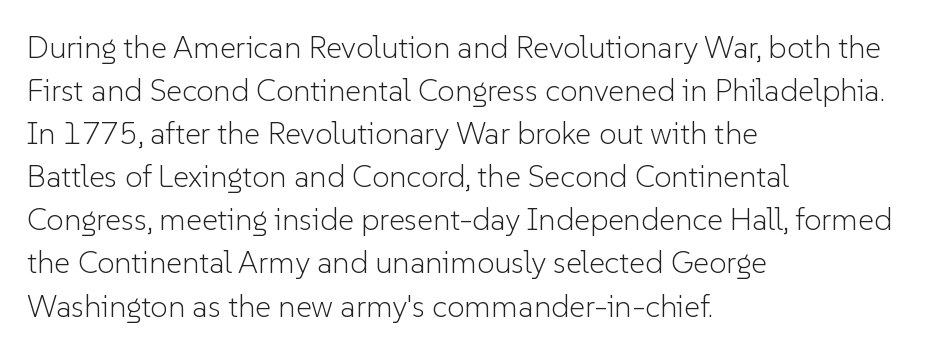
{"serif": "no", "italic": "no", "bold": "no", "weight": "light", "width": "normal", "stroke_contrast": "low", "x_height": "medium", "monospaced": "no", "underline": "no", "align": "left", "line_spacing": "normal", "line_spacing_ratio": 1.39, "letter_spacing": "normal", "letter_spacing_em": 0.0, "glyph_px": 31}
